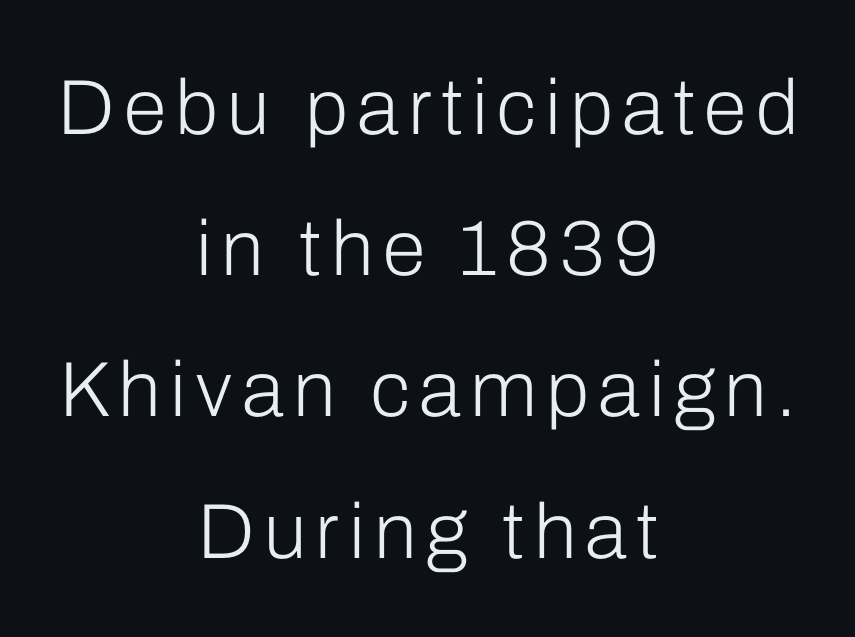
Characters remain perfectly vertical along every line. Stroke terminals: plain, sans-serif. Descender tails drop into unmarked territory. Counters stay open thanks to moderate or lighter strokes.
